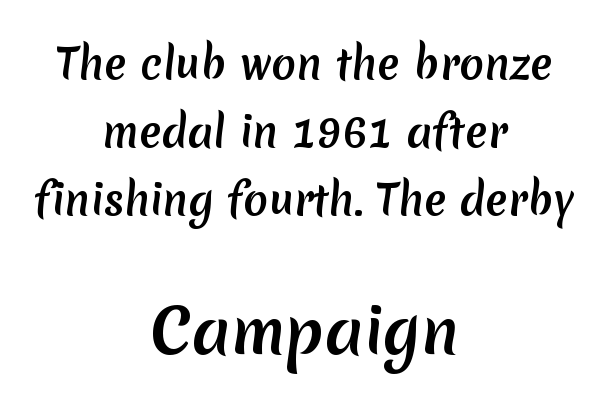
The image shows 61 px sans-serif type; set centered, normal line spacing (1.66x), normal letter spacing, not underlined; the second (bottom) block is 1.49x larger; medium stroke contrast and a medium x-height.
